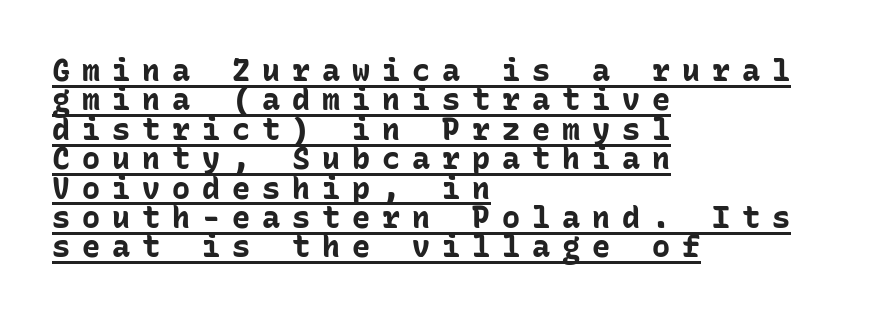
The image shows 30 px bold sans-serif type, upright, monospaced; set left-aligned, tight line spacing (0.98x), unusually wide letter spacing (+0.4 em), underlined; low stroke contrast and a medium x-height.
